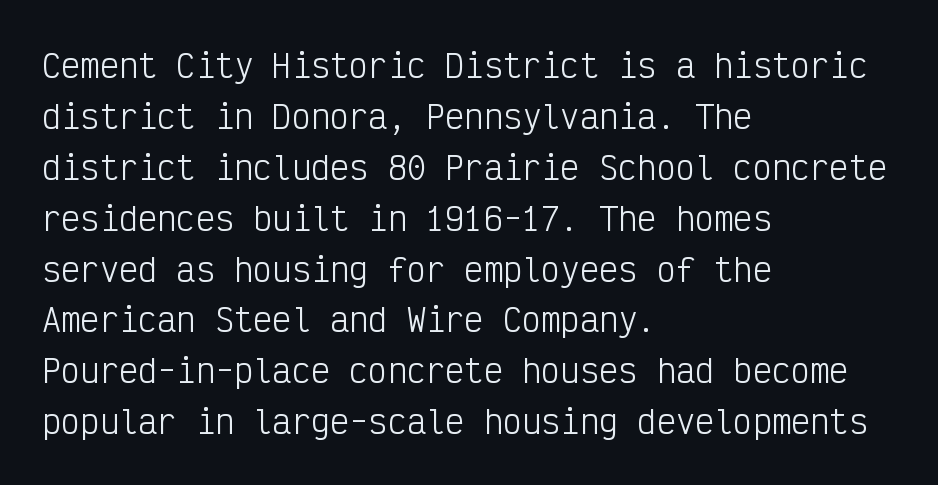
Q: Is the text bold? A: No.
Q: Is the text italic (slanted)? A: No, it is upright.
Q: Is the typeface a serif or a sans-serif typeface? A: Sans-serif.
Q: Is the text underlined? A: No.
Q: How is the paragraph aligned? A: Left-aligned.
Q: Is the spacing between letters normal or unusually wide? A: Normal.
Q: Is the spacing between lines tight, normal or loose? A: Normal.
Q: Width (condensed, normal, or wide)? A: Condensed.
Q: Stroke contrast? A: Low.
Q: x-height? A: Medium.
Q: Monospaced? A: Yes.
